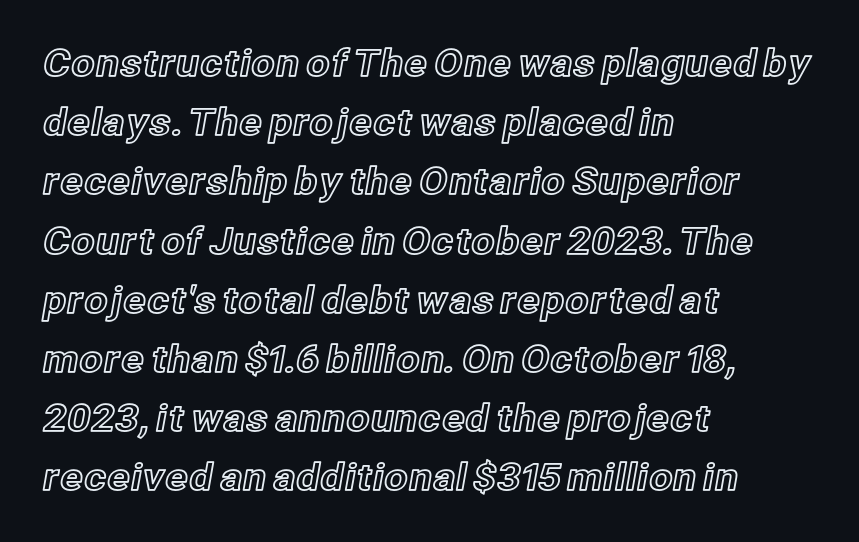
{"width": "normal", "x_height": "medium", "monospaced": "no", "underline": "no", "align": "left", "line_spacing": "normal", "line_spacing_ratio": 1.6, "letter_spacing": "normal", "letter_spacing_em": 0.0, "glyph_px": 37}
